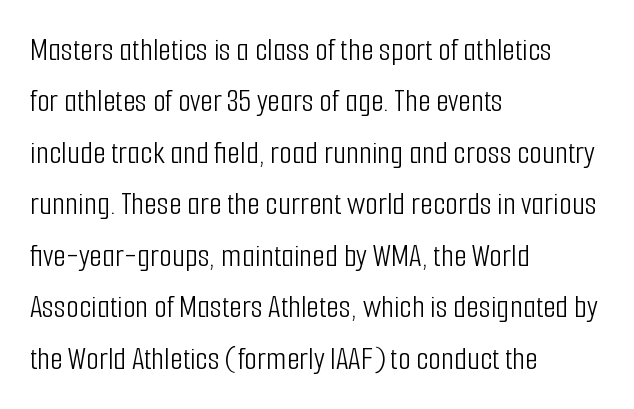
Q: Is the text bold? A: No.
Q: Is the text italic (slanted)? A: No, it is upright.
Q: Is the typeface a serif or a sans-serif typeface? A: Sans-serif.
Q: Is the text underlined? A: No.
Q: How is the paragraph aligned? A: Left-aligned.
Q: Is the spacing between letters normal or unusually wide? A: Normal.
Q: Is the spacing between lines tight, normal or loose? A: Normal.
Q: Width (condensed, normal, or wide)? A: Condensed.
Q: Stroke contrast? A: Low.
Q: x-height? A: Medium.
Q: Monospaced? A: No.
